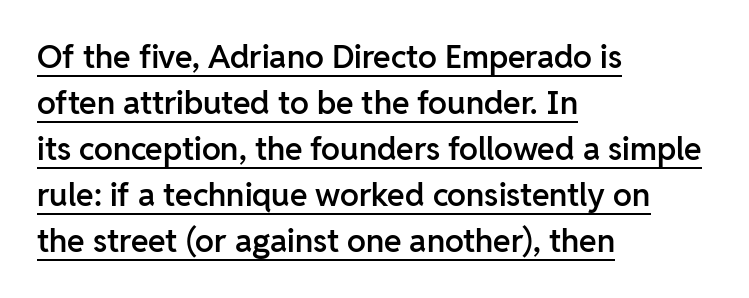
{"serif": "no", "italic": "no", "bold": "semi", "weight": "semibold", "width": "normal", "stroke_contrast": "low", "x_height": "medium", "monospaced": "no", "underline": "yes", "align": "left", "line_spacing": "normal", "line_spacing_ratio": 1.44, "letter_spacing": "normal", "letter_spacing_em": 0.0, "glyph_px": 32}
